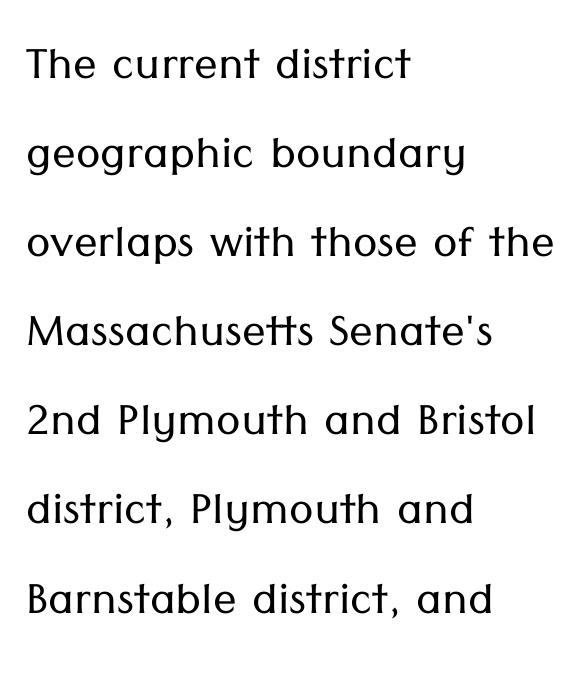
Posture: straight, roman, zero tilt. Just letters on the line, the space beneath them empty. Does extra space separate the letters? No, they use regular spacing. This sample is left-justified, so line endings fall wherever the words run out. Vertical stems look standard width or narrower in stroke.
